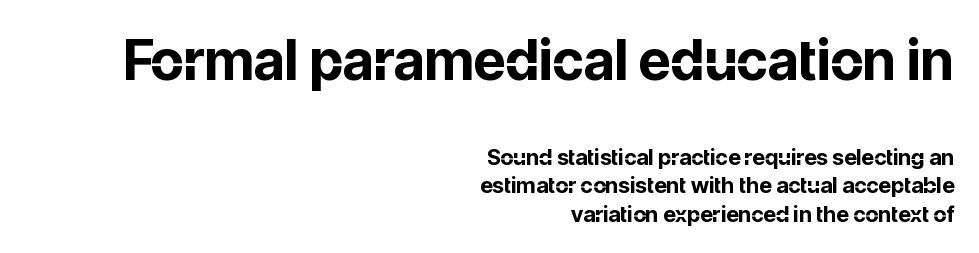
{"serif": "no", "italic": "no", "bold": "yes", "weight": "bold", "width": "normal", "stroke_contrast": "low", "x_height": "medium", "monospaced": "no", "underline": "no", "align": "right", "line_spacing": "normal", "line_spacing_ratio": 1.3, "letter_spacing": "normal", "letter_spacing_em": 0.0, "larger_block": "first", "size_ratio": 2.55, "glyph_px": 56}
